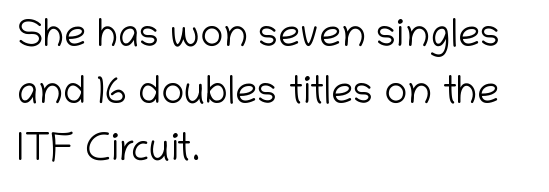
The image shows 39 px light sans-serif type, upright; set left-aligned, normal line spacing (1.46x), normal letter spacing, not underlined; low stroke contrast and a medium x-height.
